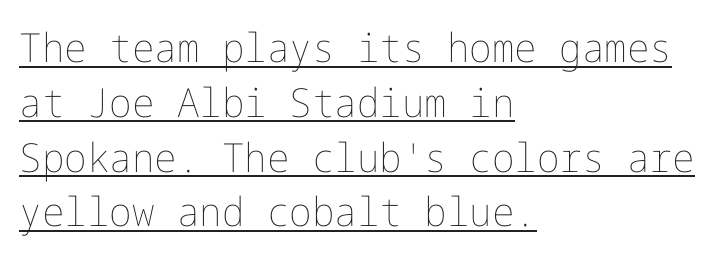
The image shows 40 px thin type, upright; set left-aligned, normal line spacing (1.37x), normal letter spacing, underlined; low stroke contrast and a medium x-height.
